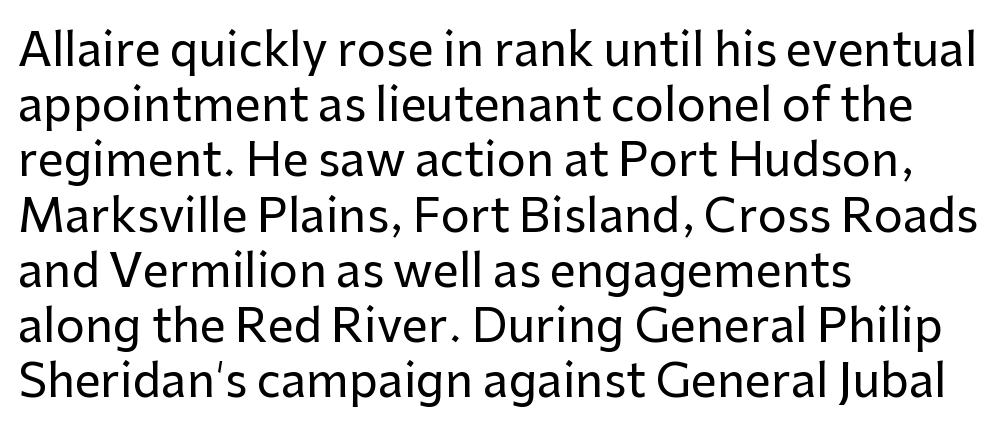
Q: Is the text italic (slanted)? A: No, it is upright.
Q: Is the typeface a serif or a sans-serif typeface? A: Sans-serif.
Q: Is the text underlined? A: No.
Q: How is the paragraph aligned? A: Left-aligned.
Q: Is the spacing between letters normal or unusually wide? A: Normal.
Q: Width (condensed, normal, or wide)? A: Normal.
Q: Stroke contrast? A: Low.
Q: x-height? A: Medium.
Q: Monospaced? A: No.
